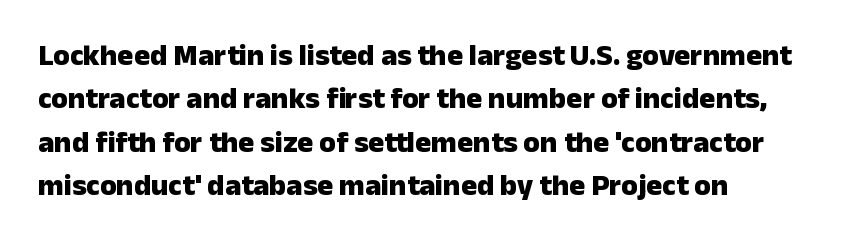
The passage shown is typeset with a sans-serif family. The gap between lines stays unmarked. Line spacing here is normal. Horizontal alignment here is leftward, the default for most running prose. The letters advance in unequal steps, a hallmark of proportional type.
